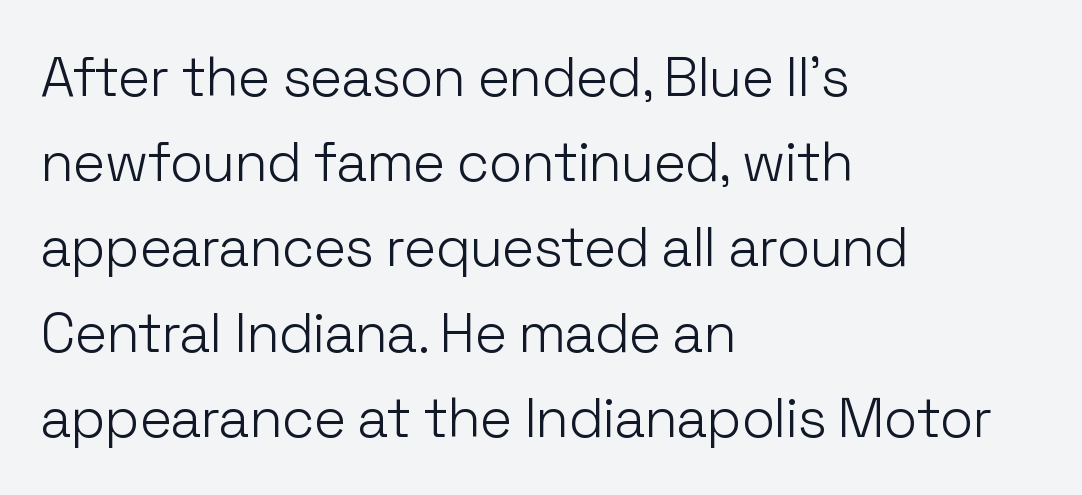
The image shows 55 px light sans-serif type, upright; set left-aligned, normal line spacing (1.55x), normal letter spacing, not underlined; low stroke contrast and a medium x-height.
